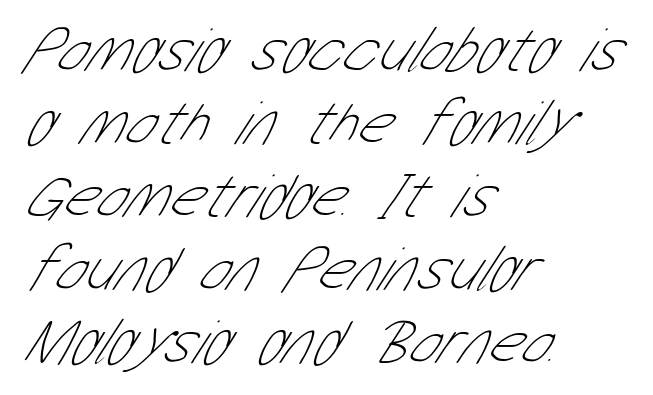
The image shows 64 px thin, condensed sans-serif type; set left-aligned, tight line spacing (1.14x), normal letter spacing, not underlined; low stroke contrast and a medium x-height.
